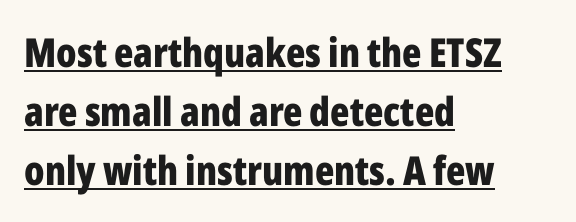
Quick note: not italic, upright. The letters are bold, with thick, heavy strokes. The type is set solid horizontally, with unmodified tracking. The lettering is marked with a stroke running underneath it.
